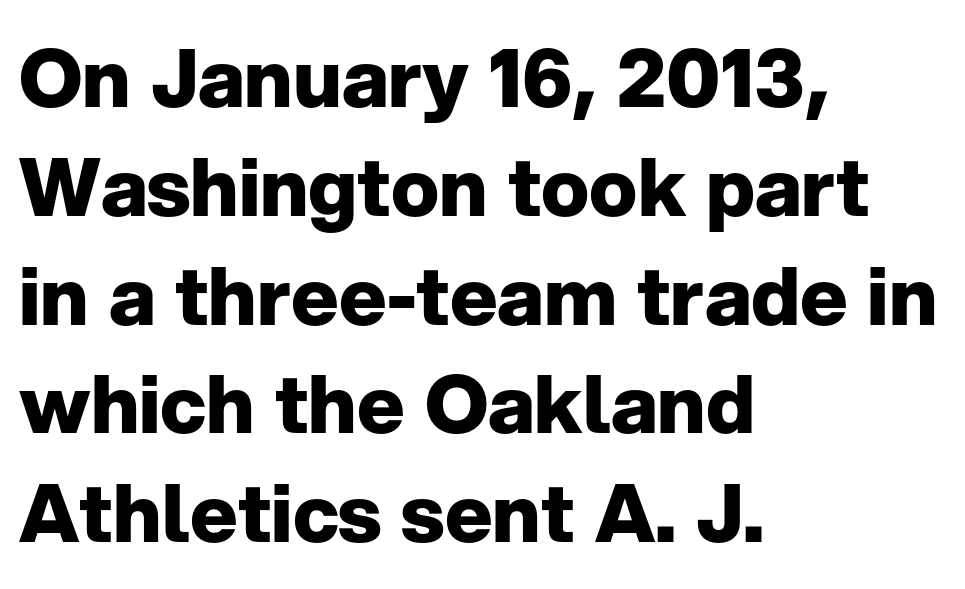
{"serif": "no", "italic": "no", "bold": "yes", "weight": "heavy", "width": "normal", "stroke_contrast": "low", "x_height": "medium", "monospaced": "no", "underline": "no", "align": "left", "line_spacing": "normal", "line_spacing_ratio": 1.36, "letter_spacing": "normal", "letter_spacing_em": 0.0, "glyph_px": 80}
